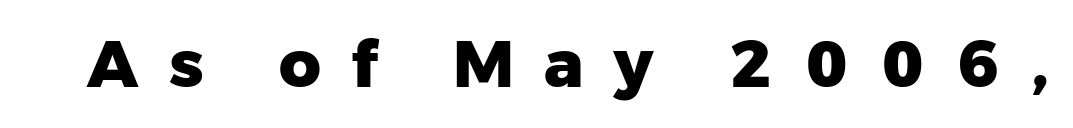
The image shows 65 px heavy sans-serif type, upright; set unusually wide letter spacing (+0.47 em), not underlined; low stroke contrast and a medium x-height.
